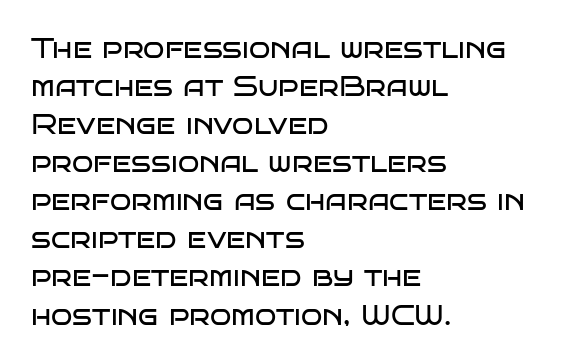
The image shows 28 px regular-weight, wide sans-serif type, upright; set left-aligned, normal line spacing (1.36x), normal letter spacing, not underlined; low stroke contrast and a large x-height.
